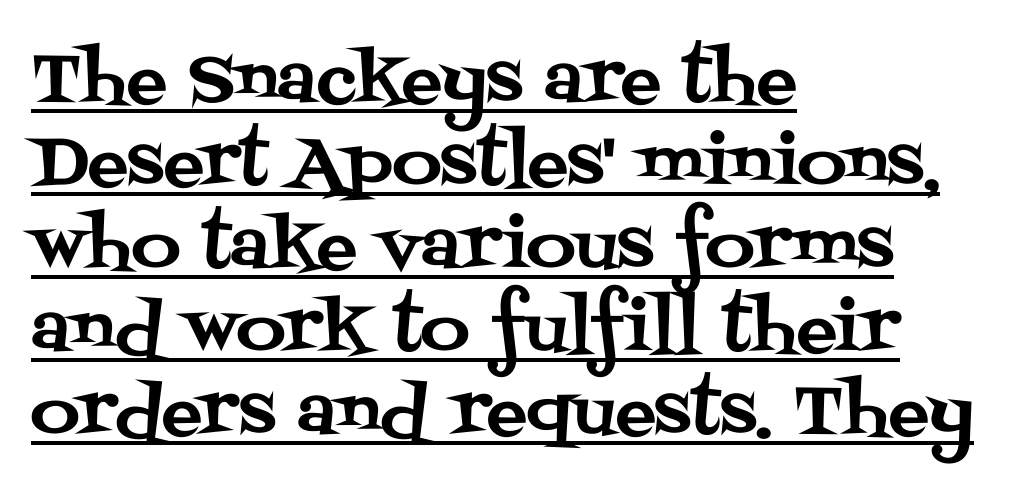
{"serif": "yes", "italic": "no", "width": "normal", "stroke_contrast": "medium", "x_height": "large", "monospaced": "no", "underline": "yes", "align": "left", "line_spacing_ratio": 1.22, "letter_spacing": "normal", "letter_spacing_em": 0.0, "glyph_px": 68}
